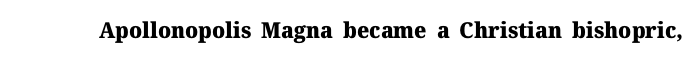
The image shows 22 px bold type, upright; set normal letter spacing, not underlined.
